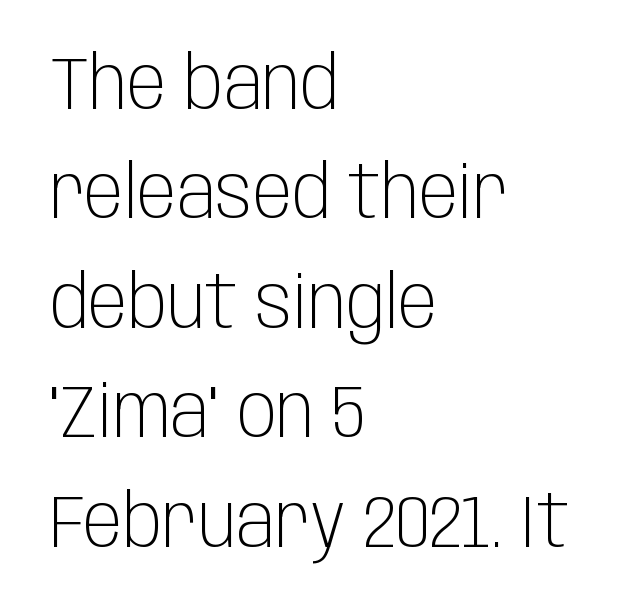
The text block is weighted toward the left margin, trailing off unevenly rightward. The passage shown is typeset with a sans-serif family. Unmarked baselines from the first word to the last. Proportional: the letters do not fall into vertical columns.
